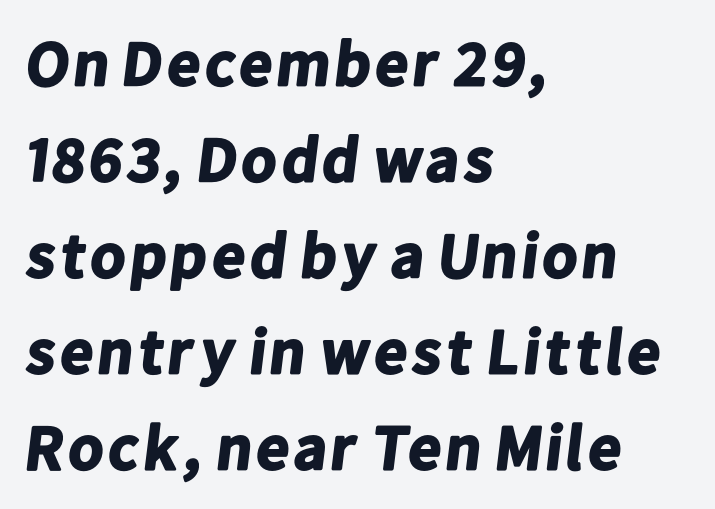
{"serif": "no", "bold": "yes", "weight": "bold", "width": "normal", "stroke_contrast": "low", "x_height": "medium", "monospaced": "no", "underline": "no", "align": "left", "line_spacing": "normal", "line_spacing_ratio": 1.5, "letter_spacing": "normal", "letter_spacing_em": 0.0, "glyph_px": 64}
